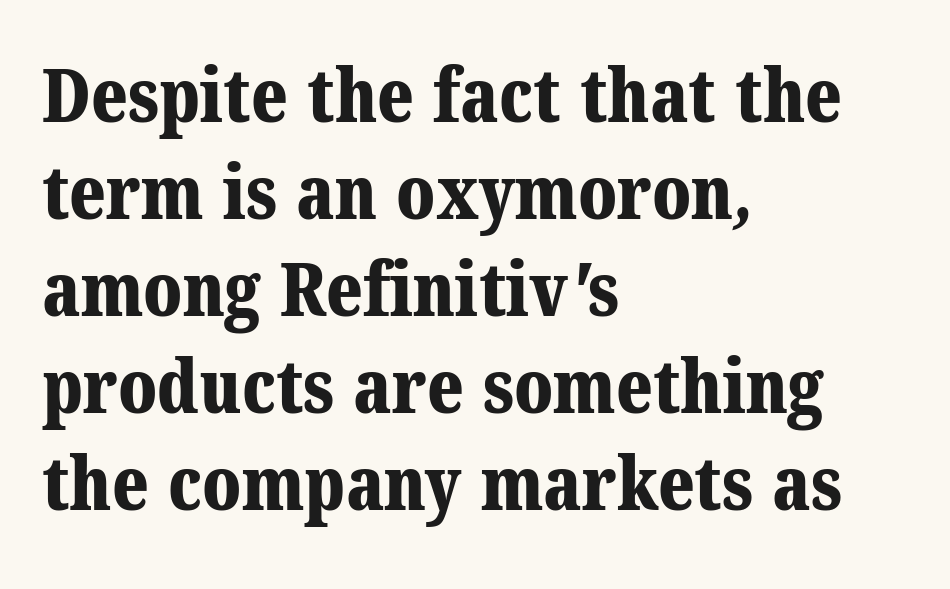
Q: Is the text bold? A: Yes.
Q: Is the typeface a serif or a sans-serif typeface? A: Serif.
Q: Is the text underlined? A: No.
Q: How is the paragraph aligned? A: Left-aligned.
Q: Is the spacing between letters normal or unusually wide? A: Normal.
Q: Is the spacing between lines tight, normal or loose? A: Normal.
Q: Width (condensed, normal, or wide)? A: Normal.
Q: Stroke contrast? A: Medium.
Q: x-height? A: Medium.
Q: Monospaced? A: No.
